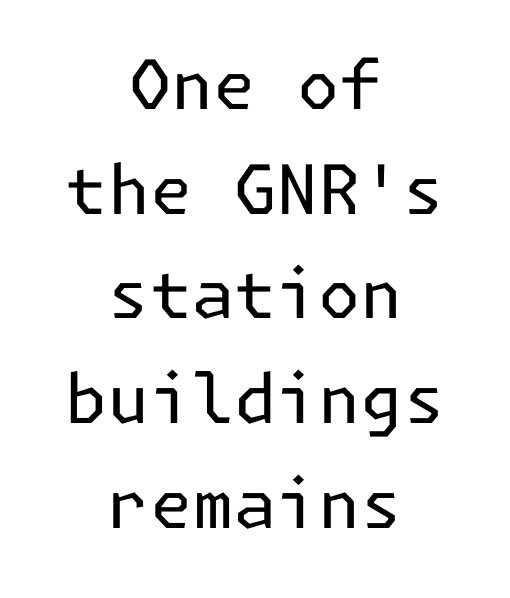
Q: Is the text bold? A: No.
Q: Is the text italic (slanted)? A: No, it is upright.
Q: Is the typeface a serif or a sans-serif typeface? A: Sans-serif.
Q: Is the text underlined? A: No.
Q: How is the paragraph aligned? A: Centered.
Q: Is the spacing between letters normal or unusually wide? A: Normal.
Q: Is the spacing between lines tight, normal or loose? A: Normal.
Q: Width (condensed, normal, or wide)? A: Normal.
Q: Stroke contrast? A: Low.
Q: x-height? A: Medium.
